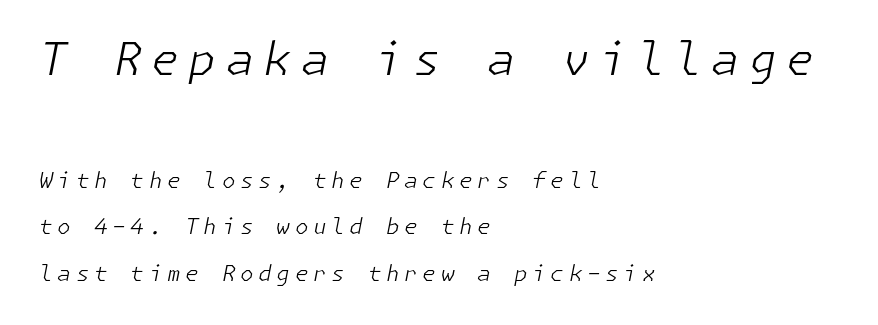
Q: Is the text bold? A: No.
Q: Is the text italic (slanted)? A: Yes, it leans right by about 11 degrees.
Q: Is the text underlined? A: No.
Q: How is the paragraph aligned? A: Left-aligned.
Q: Is the spacing between letters normal or unusually wide? A: Unusually wide.
Q: Is the spacing between lines tight, normal or loose? A: Loose.
Q: Which block of text is set in a larger size, the first (top) or the second (bottom)? A: The first (top) one.
Q: Width (condensed, normal, or wide)? A: Normal.
Q: Stroke contrast? A: Low.
Q: x-height? A: Medium.
